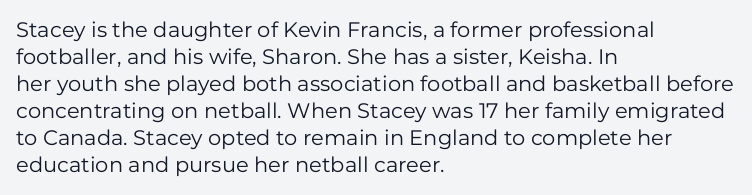
{"italic": "no", "bold": "no", "underline": "no", "align": "left", "line_spacing": "normal", "line_spacing_ratio": 1.29, "letter_spacing": "normal", "letter_spacing_em": 0.0, "glyph_px": 21}
